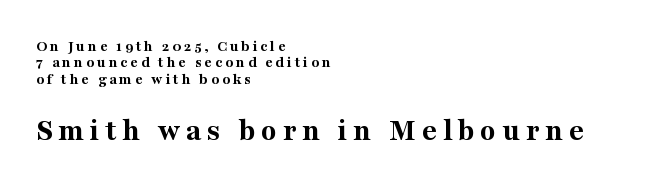
Bold? Absolutely — the strokes are thick and heavy. A clean baseline with only descenders dipping below it. The face used here is proportionally spaced, like ordinary book or web type. Top chunk: small. Bottom chunk: large. This is roman type, the default non-slanted kind. In terms of leading, this rendering errs on the cramped side.
